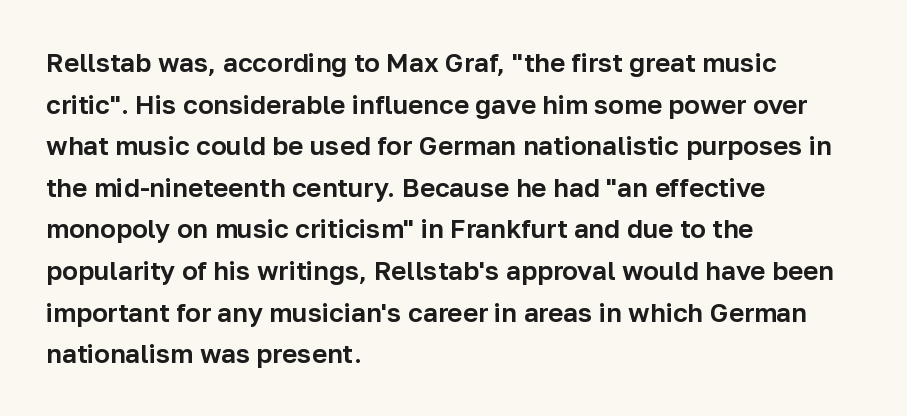
The glyphs are unaccompanied by any horizontal stroke below them. Nope, not italic — everything's standing straight. This sample keeps an unexceptional amount of space between lines. The lines are quadded left. Characters follow at the spacing the type designer built in.
